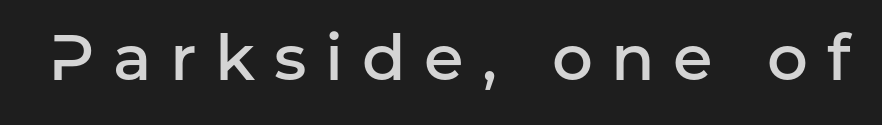
The image shows 64 px semibold sans-serif type, upright; set unusually wide letter spacing (+0.29 em), not underlined; low stroke contrast and a medium x-height.
